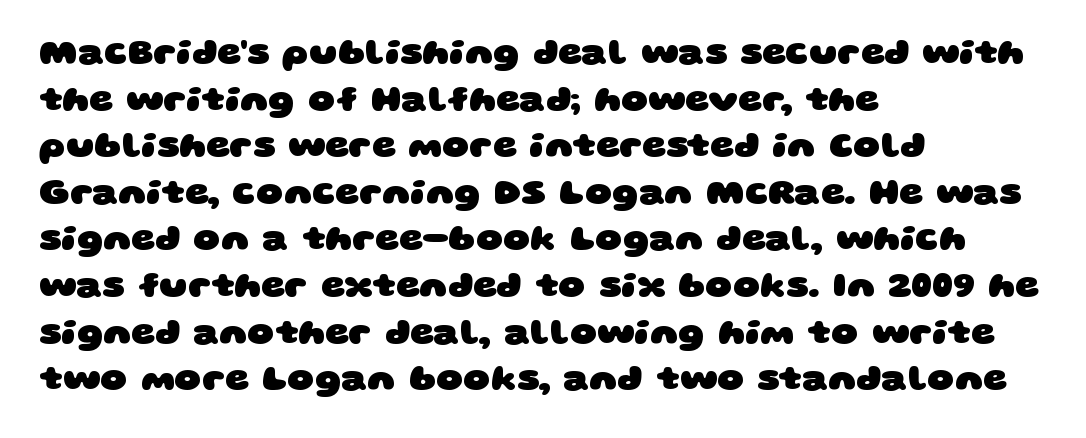
Typographically, this falls in the sans-serif category. The block of text has a typical density, with ordinary space between rows. Honestly, there is no underline to notice here at all. Students, note that the glyphs here touch the page at normal intervals. Horizontally, the lines are justified to the leading edge only. A typesetter would call this proportional, since set widths differ per character.
